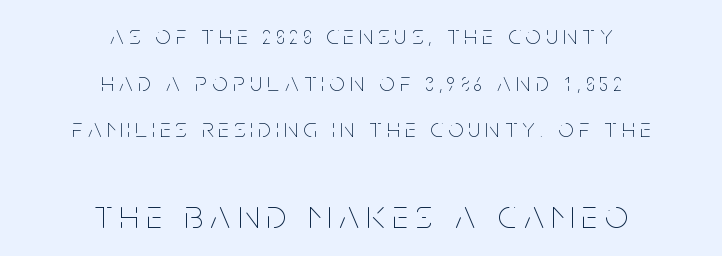
Q: Is the text bold? A: No.
Q: Is the text italic (slanted)? A: No, it is upright.
Q: Is the text underlined? A: No.
Q: How is the paragraph aligned? A: Centered.
Q: Is the spacing between letters normal or unusually wide? A: Unusually wide.
Q: Which block of text is set in a larger size, the first (top) or the second (bottom)? A: The second (bottom) one.
Q: Width (condensed, normal, or wide)? A: Condensed.
Q: Stroke contrast? A: Low.
Q: x-height? A: Large.
Q: Monospaced? A: No.
